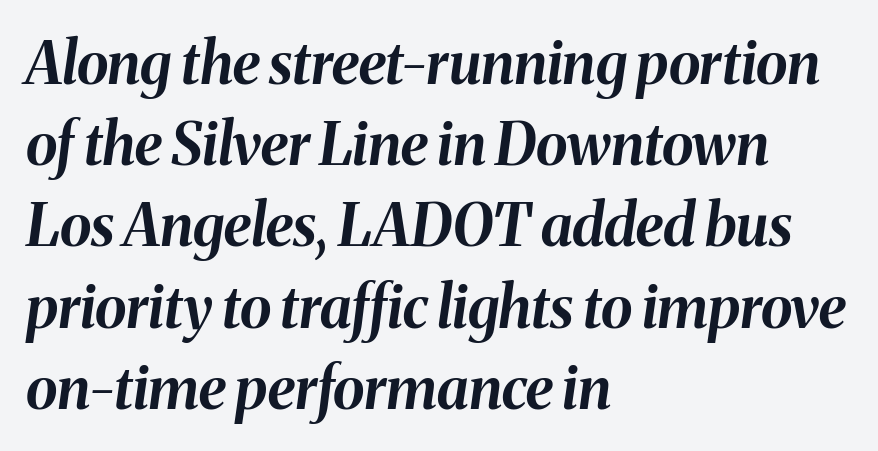
The passage shown is emphatically bold. These lines are rendered in a variable-pitch font. Descenders hang freely into open space. Each line starts at the same left margin while the right side varies. There's an unmistakable incline to the writing here. Each new line begins a customary step beneath the previous one.
